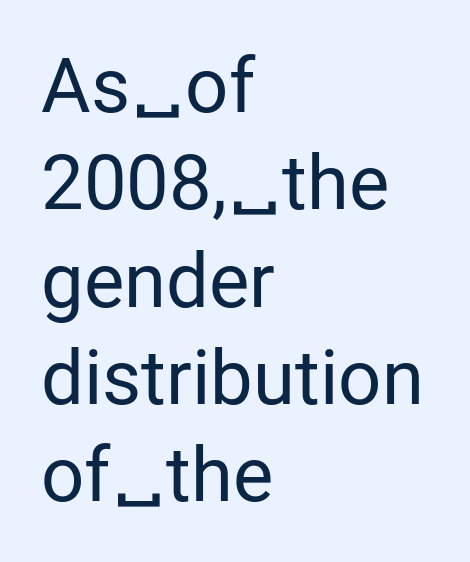
Q: Is the text bold? A: No.
Q: Is the text italic (slanted)? A: No, it is upright.
Q: Is the typeface a serif or a sans-serif typeface? A: Sans-serif.
Q: Is the text underlined? A: No.
Q: How is the paragraph aligned? A: Left-aligned.
Q: Is the spacing between letters normal or unusually wide? A: Normal.
Q: Is the spacing between lines tight, normal or loose? A: Normal.
Q: Width (condensed, normal, or wide)? A: Normal.
Q: Stroke contrast? A: Low.
Q: x-height? A: Medium.
Q: Monospaced? A: No.
